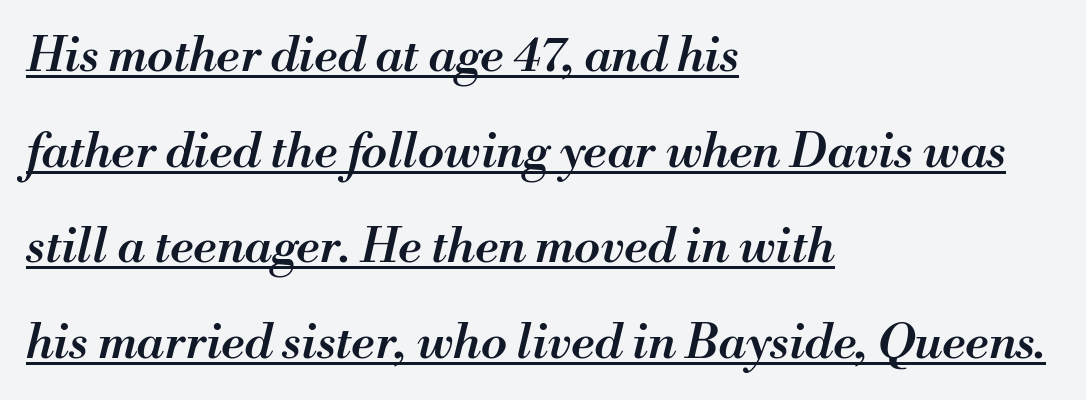
Q: Is the text bold? A: Semi-bold.
Q: Is the text italic (slanted)? A: Yes, it leans right by about 13 degrees.
Q: Is the text underlined? A: Yes.
Q: How is the paragraph aligned? A: Left-aligned.
Q: Is the spacing between letters normal or unusually wide? A: Normal.
Q: Is the spacing between lines tight, normal or loose? A: Loose.
Q: Width (condensed, normal, or wide)? A: Normal.
Q: Stroke contrast? A: Medium.
Q: x-height? A: Small.
Q: Monospaced? A: No.
